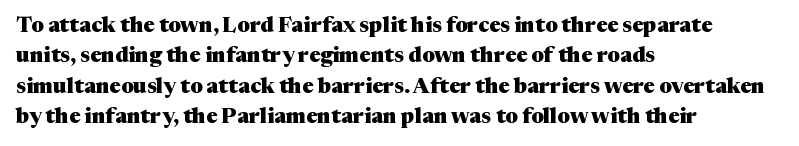
Q: Is the text bold? A: Yes.
Q: Is the text italic (slanted)? A: No, it is upright.
Q: Is the text underlined? A: No.
Q: How is the paragraph aligned? A: Left-aligned.
Q: Is the spacing between letters normal or unusually wide? A: Normal.
Q: Is the spacing between lines tight, normal or loose? A: Normal.
